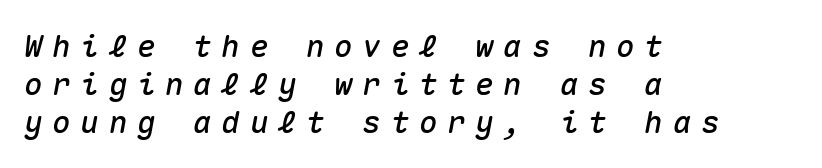
Characters are canted at an angle relative to the baseline's perpendicular. Note the uniform advance width — an 'i' takes as much space as an 'm'. If you drew a ruler down the left edge, every line would touch it. The space directly below the letters is spotless.
